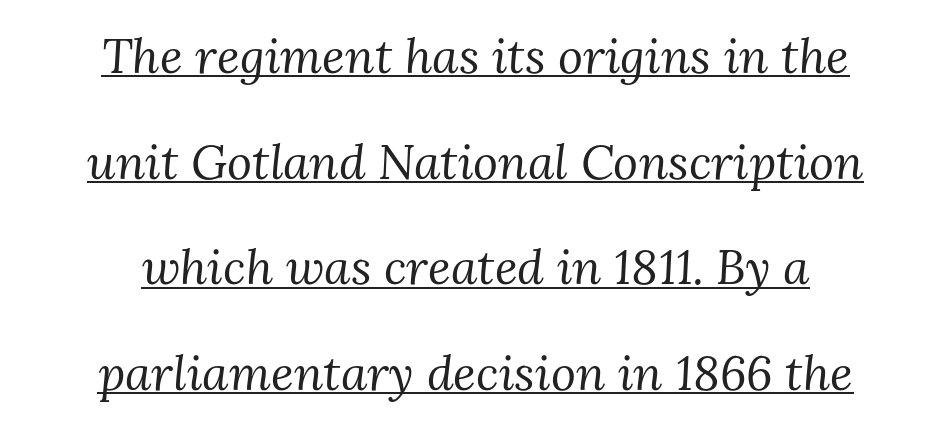
The image shows 48 px regular-weight serif type, italic (leaning right); set centered, loose line spacing (2.2x), normal letter spacing, underlined; medium stroke contrast and a medium x-height.
